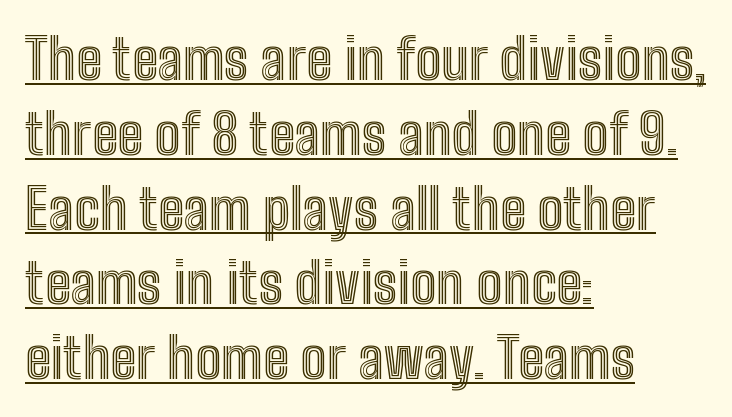
Q: Is the text italic (slanted)? A: No, it is upright.
Q: Is the text underlined? A: Yes.
Q: How is the paragraph aligned? A: Left-aligned.
Q: Is the spacing between letters normal or unusually wide? A: Normal.
Q: Is the spacing between lines tight, normal or loose? A: Normal.
Q: Width (condensed, normal, or wide)? A: Condensed.
Q: x-height? A: Medium.
Q: Monospaced? A: No.
